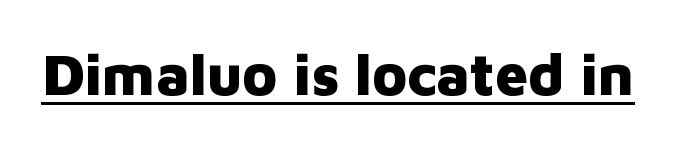
Q: Is the text bold? A: Yes.
Q: Is the text italic (slanted)? A: No, it is upright.
Q: Is the typeface a serif or a sans-serif typeface? A: Sans-serif.
Q: Is the text underlined? A: Yes.
Q: Is the spacing between letters normal or unusually wide? A: Normal.
Q: Width (condensed, normal, or wide)? A: Normal.
Q: Stroke contrast? A: Low.
Q: x-height? A: Medium.
Q: Monospaced? A: No.
